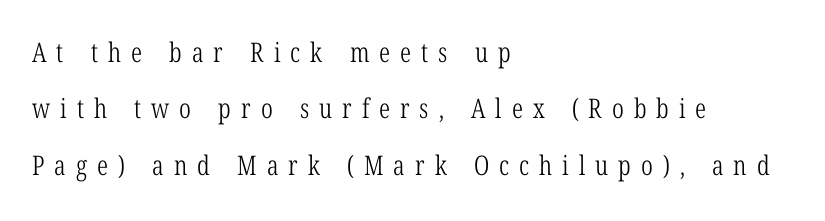
{"italic": "no", "bold": "no", "underline": "no", "align": "left", "line_spacing": "loose", "line_spacing_ratio": 2.09, "letter_spacing": "wide", "letter_spacing_em": 0.37, "glyph_px": 27}
